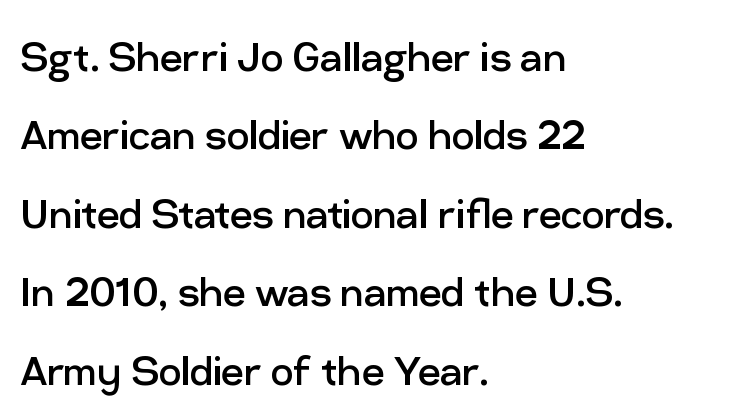
The image shows 50 px regular-weight sans-serif type, upright; set left-aligned, normal line spacing (1.57x), normal letter spacing, not underlined; low stroke contrast and a medium x-height.
